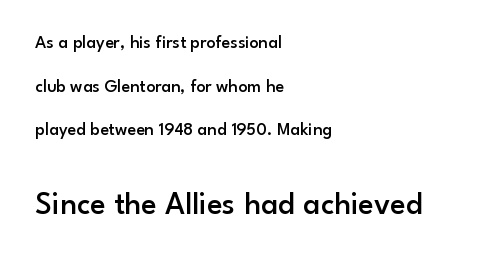
Grotesque or geometric, the face here clearly has no serifs. Each letter keeps its own natural width here, so spacing adapts to shape. Which margin do the lines hug? The left one — the right edge is uneven. Plain, unruled lines of type.
